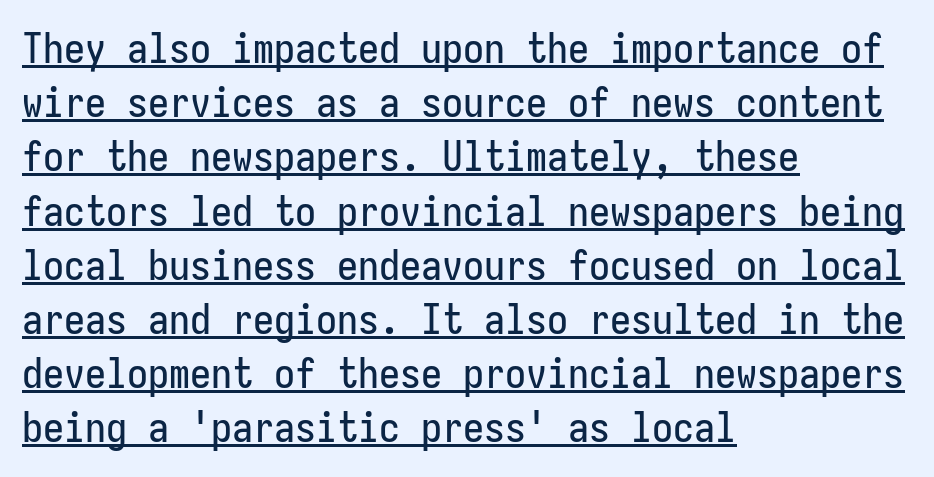
{"serif": "no", "italic": "no", "width": "condensed", "stroke_contrast": "low", "x_height": "medium", "underline": "yes", "align": "left", "line_spacing": "normal", "line_spacing_ratio": 1.29, "letter_spacing": "normal", "letter_spacing_em": 0.0, "glyph_px": 42}
